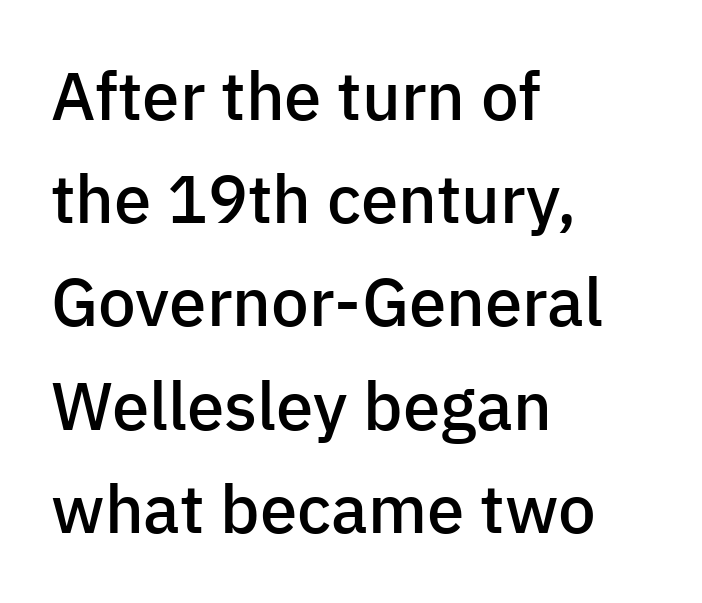
The image shows 67 px semibold sans-serif type, upright; set left-aligned, normal line spacing (1.54x), normal letter spacing, not underlined; low stroke contrast and a medium x-height.
